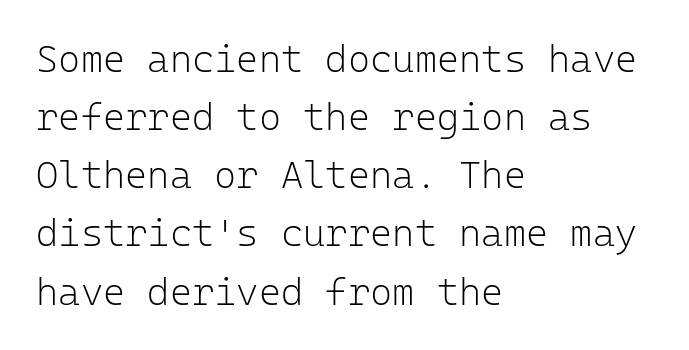
Heft: none added — not bold. Monospaced: the letters line up in strict vertical columns. Where is the straight margin? On the left. These lines were composed using upright roman letters. Typographically, this falls in the sans-serif category. Students, observe: this is what conventionally led text looks like.
